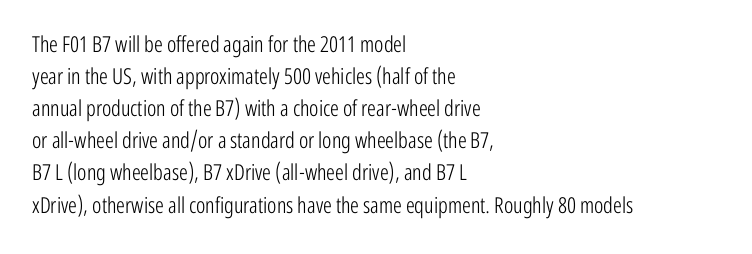
{"italic": "no", "bold": "no", "underline": "no", "align": "left", "line_spacing": "normal", "line_spacing_ratio": 1.46, "letter_spacing": "normal", "letter_spacing_em": 0.0, "glyph_px": 22}
